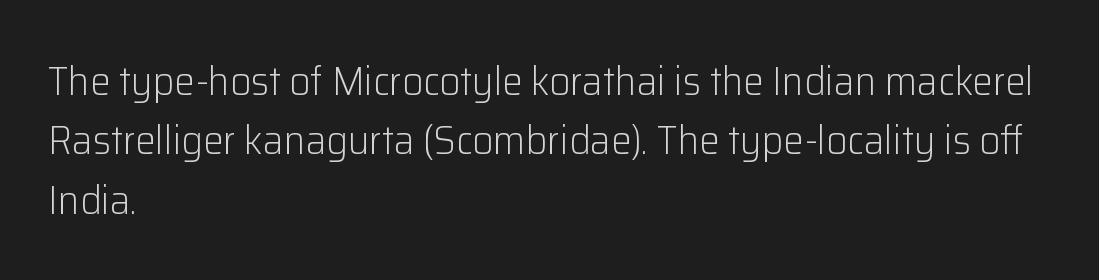
The foot of each line stays bare and open. Notice how the passage keeps a crisp vertical edge on the left only. The strokes are not fattened; the text isn't bold. This is sans-serif lettering, the kind often seen on screens and signage. The rendering uses natural spacing where letterforms have individual widths. The passage shown stacks its lines at a standard gap.
